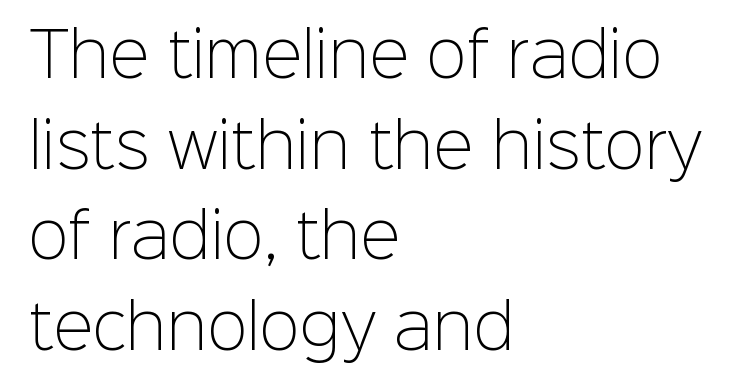
Q: Is the text bold? A: No.
Q: Is the text italic (slanted)? A: No, it is upright.
Q: Is the typeface a serif or a sans-serif typeface? A: Sans-serif.
Q: Is the text underlined? A: No.
Q: How is the paragraph aligned? A: Left-aligned.
Q: Is the spacing between letters normal or unusually wide? A: Normal.
Q: Is the spacing between lines tight, normal or loose? A: Normal.
Q: Width (condensed, normal, or wide)? A: Normal.
Q: Stroke contrast? A: Low.
Q: x-height? A: Medium.
Q: Monospaced? A: No.
